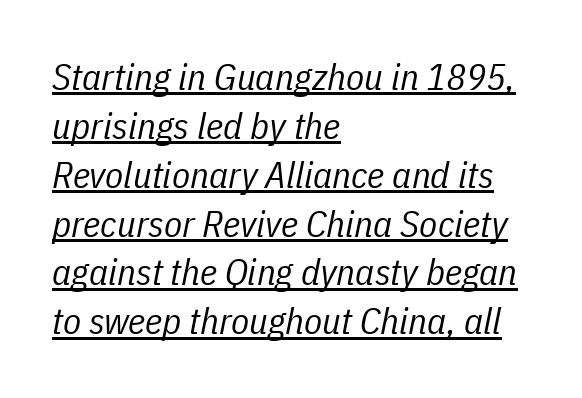
{"italic": "yes", "lean": "right", "slant_degrees": 11, "bold": "no", "weight": "regular", "width": "condensed", "stroke_contrast": "low", "x_height": "medium", "monospaced": "no", "underline": "yes", "align": "left", "line_spacing": "normal", "line_spacing_ratio": 1.32, "letter_spacing": "normal", "letter_spacing_em": 0.0, "glyph_px": 37}
